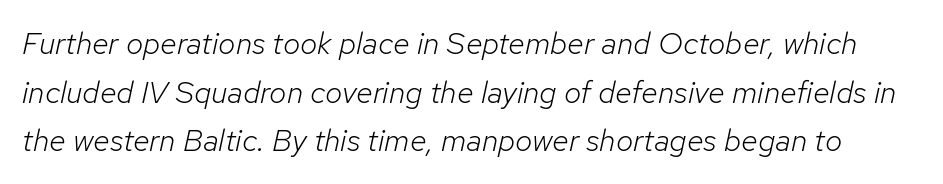
{"italic": "yes", "lean": "right", "slant_degrees": 12, "bold": "no", "weight": "light", "width": "normal", "stroke_contrast": "low", "x_height": "medium", "monospaced": "no", "underline": "no", "line_spacing": "normal", "line_spacing_ratio": 1.57, "letter_spacing": "normal", "letter_spacing_em": 0.0, "glyph_px": 31}
